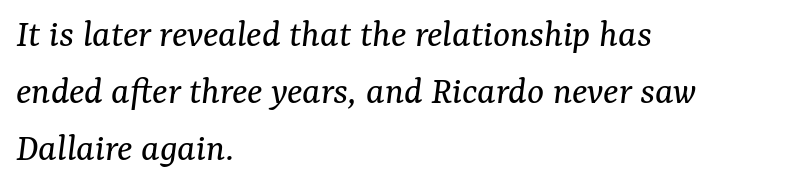
The type family on display is of the serif kind. A clean baseline with only descenders dipping below it. The glyphs look as if they've been sheared to an angle. In terms of letterspacing, this is plain default setting. Teacher's note: observe the even left margin — that is flush-left alignment.
